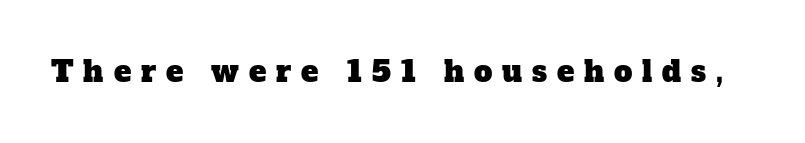
{"serif": "yes", "width": "normal", "stroke_contrast": "low", "x_height": "medium", "monospaced": "no", "underline": "no", "letter_spacing": "wide", "letter_spacing_em": 0.34, "glyph_px": 29}
